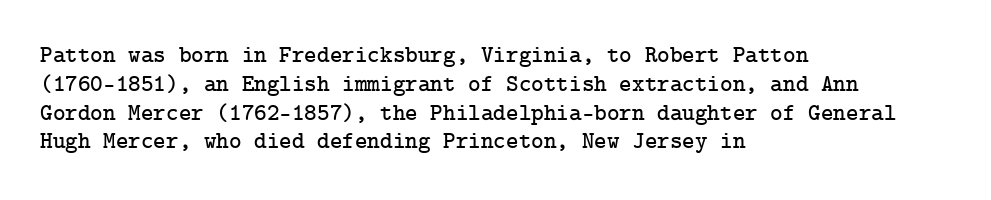
Q: Is the text italic (slanted)? A: No, it is upright.
Q: Is the text underlined? A: No.
Q: How is the paragraph aligned? A: Left-aligned.
Q: Is the spacing between letters normal or unusually wide? A: Normal.
